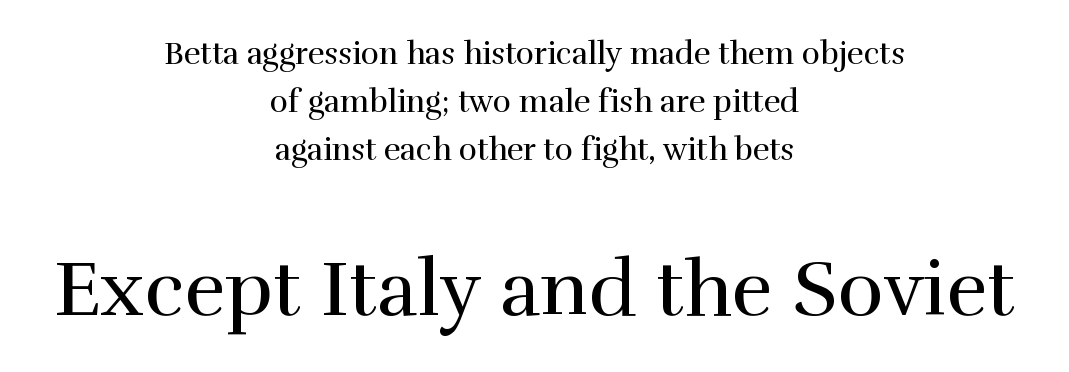
The image shows 78 px regular-weight serif type, upright; set centered, normal line spacing (1.55x), normal letter spacing, not underlined; the second (bottom) block is 2.52x larger; high stroke contrast and a medium x-height.
